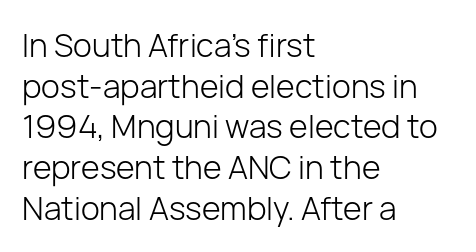
{"serif": "no", "italic": "no", "bold": "no", "weight": "light", "width": "normal", "stroke_contrast": "low", "x_height": "medium", "monospaced": "no", "underline": "no", "align": "left", "line_spacing": "normal", "line_spacing_ratio": 1.27, "letter_spacing": "normal", "letter_spacing_em": 0.0, "glyph_px": 32}
